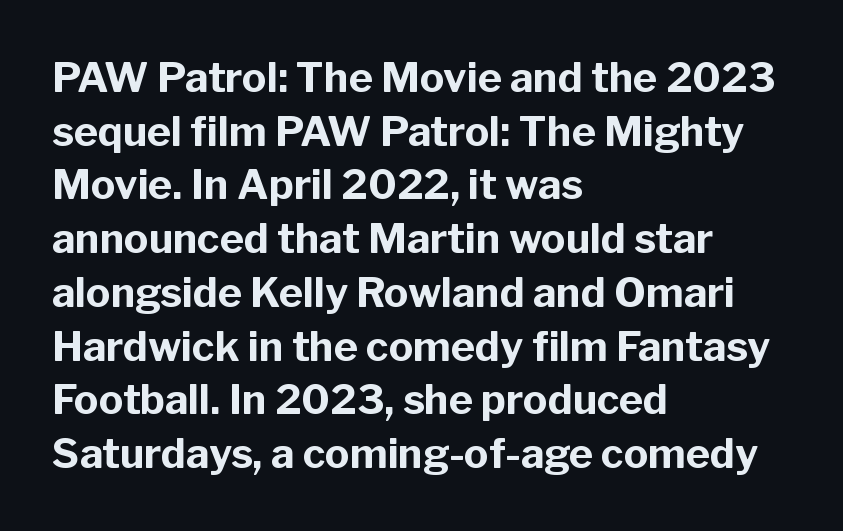
The string is rendered with underlining switched off. The font is running at its bold setting. Vertical strokes here are truly vertical. Normally led — the rows are evenly, conventionally spaced.
